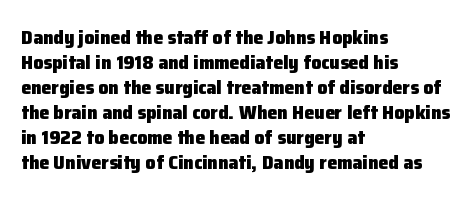
{"italic": "no", "bold": "yes", "underline": "no", "align": "left", "line_spacing": "normal", "line_spacing_ratio": 1.25, "letter_spacing": "normal", "letter_spacing_em": 0.0, "glyph_px": 20}
